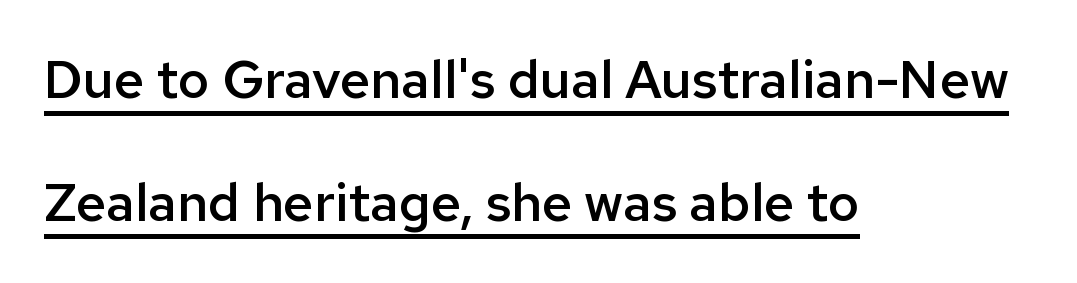
Q: Is the text bold? A: Semi-bold.
Q: Is the text italic (slanted)? A: No, it is upright.
Q: Is the typeface a serif or a sans-serif typeface? A: Sans-serif.
Q: Is the text underlined? A: Yes.
Q: How is the paragraph aligned? A: Left-aligned.
Q: Is the spacing between letters normal or unusually wide? A: Normal.
Q: Is the spacing between lines tight, normal or loose? A: Loose.
Q: Width (condensed, normal, or wide)? A: Normal.
Q: Stroke contrast? A: Low.
Q: x-height? A: Medium.
Q: Monospaced? A: No.
